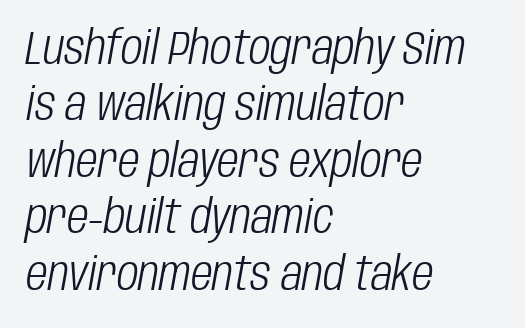
{"italic": "yes", "lean": "right", "slant_degrees": 10, "bold": "no", "weight": "light", "width": "condensed", "stroke_contrast": "low", "x_height": "large", "monospaced": "no", "underline": "no", "align": "left", "line_spacing_ratio": 1.2, "letter_spacing": "normal", "letter_spacing_em": 0.0, "glyph_px": 47}
